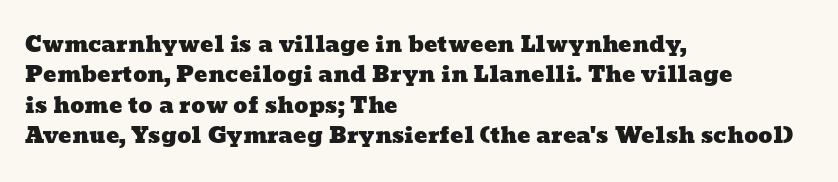
Q: Is the text underlined? A: No.
Q: How is the paragraph aligned? A: Left-aligned.
Q: Is the spacing between letters normal or unusually wide? A: Normal.
Q: Is the spacing between lines tight, normal or loose? A: Normal.
